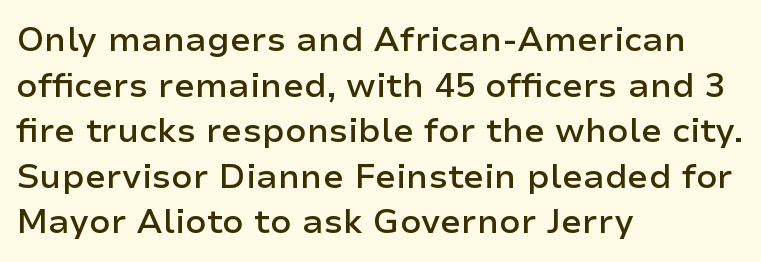
Posture: upright roman. Heft: intermediate — a semibold. Quick note: interline space is typical. This sample uses a sans-serif face. Do the characters align in a grid? No, the font is proportional. Which margin do the lines hug? The left one — the right edge is uneven.
